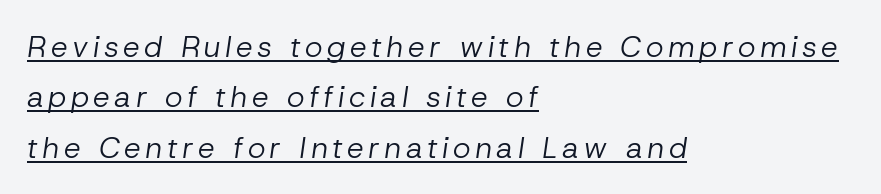
Q: Is the text bold? A: No.
Q: Is the text italic (slanted)? A: Yes, it leans right by about 8 degrees.
Q: Is the text underlined? A: Yes.
Q: How is the paragraph aligned? A: Left-aligned.
Q: Is the spacing between lines tight, normal or loose? A: Normal.
Q: Width (condensed, normal, or wide)? A: Normal.
Q: Stroke contrast? A: Low.
Q: x-height? A: Medium.
Q: Monospaced? A: No.
